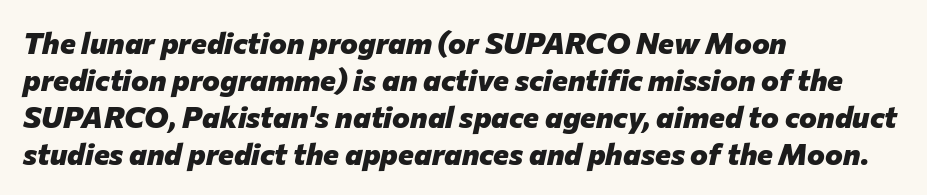
These lines are rendered in a variable-pitch font. Horizontally, the lines are justified to the leading edge only. Decoration check: the copy has no underline. Is the type bold? Yes — the strokes are clearly thick and heavy. Characters are canted at an angle relative to the baseline's perpendicular. These lines keep a tight, regular rhythm from letter to letter.
